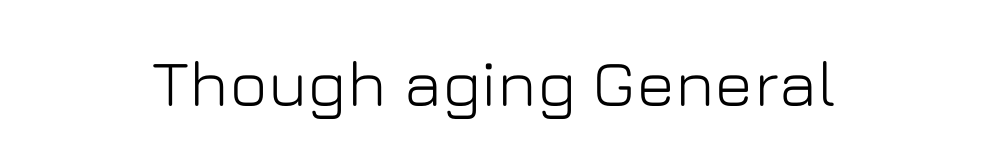
{"serif": "no", "italic": "no", "width": "normal", "stroke_contrast": "low", "x_height": "medium", "monospaced": "no", "underline": "no", "letter_spacing": "normal", "letter_spacing_em": 0.0, "glyph_px": 65}
